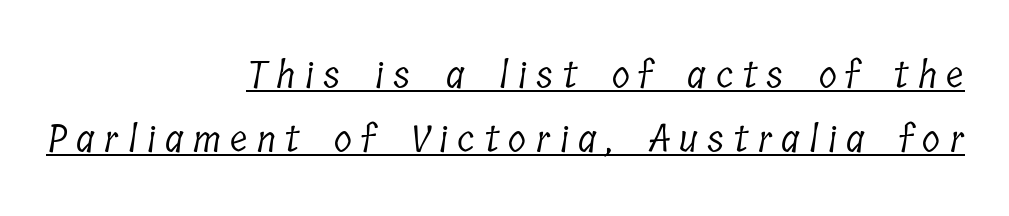
No chunkiness to these letters — they're not bold. Emphasis is given by a line drawn under the lettering. Layout note: lines flush right. Display-style spreading of the glyphs; the letterfit is very open. Proportional: the letters do not fall into vertical columns. Is this a sans? No — the strokes have serifs.
